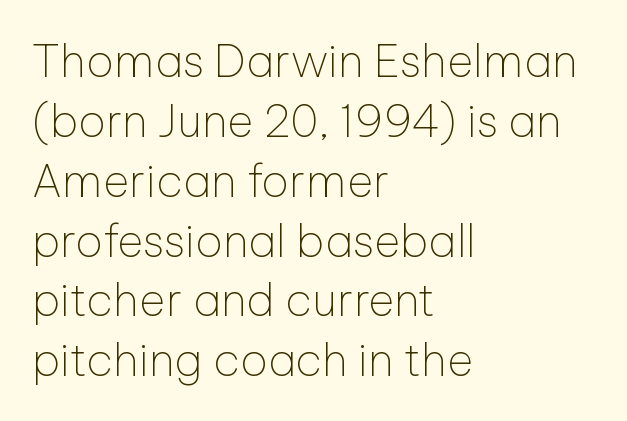
{"serif": "no", "italic": "no", "bold": "no", "weight": "thin", "width": "normal", "stroke_contrast": "low", "x_height": "medium", "monospaced": "no", "underline": "no", "align": "left", "line_spacing": "normal", "line_spacing_ratio": 1.33, "letter_spacing": "normal", "letter_spacing_em": 0.0, "glyph_px": 45}
